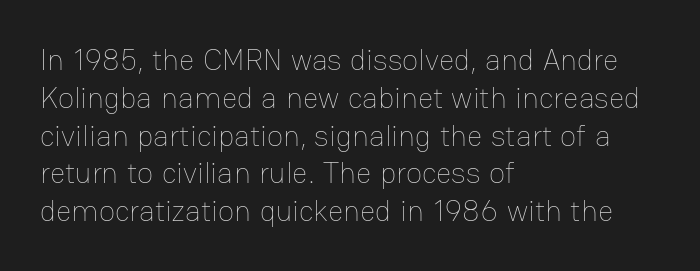
The baseline area is clear. Stroke mass is kept to a normal reading level or below. Unlike italic type, these characters show no tilt at all. Compared with typical paragraphs, the rows here are spaced about the same. This sample is left-justified, so line endings fall wherever the words run out.
